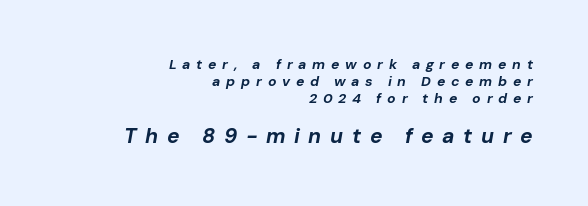
The typesetter chose a ragged-left arrangement here. As a designer I'd log this as weight 700, bold. The strip under each line holds only bare page. Two sizes are in play, and the larger belongs to the second block. Italic? Definitely — the glyphs are oblique. Observe the wide spacing: letters keep a clear distance from each other.
